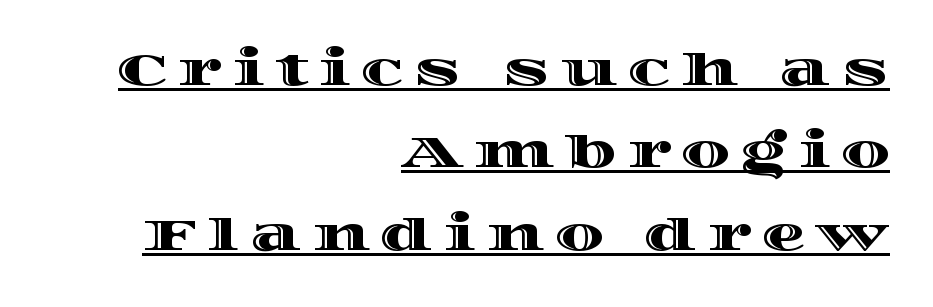
{"italic": "no", "width": "wide", "x_height": "large", "monospaced": "no", "underline": "yes", "align": "right", "line_spacing_ratio": 1.87, "letter_spacing": "wide", "letter_spacing_em": 0.24, "glyph_px": 44}
